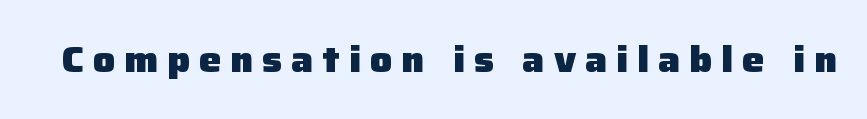
Short note: letters widely spaced. Characters remain perfectly vertical along every line. The designer went with a sans here, leaving each stem footless. Plain, unruled lines of type.
